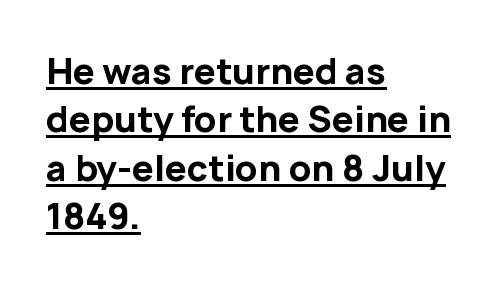
{"serif": "no", "italic": "no", "bold": "yes", "weight": "bold", "width": "normal", "stroke_contrast": "low", "x_height": "medium", "monospaced": "no", "underline": "yes", "align": "left", "line_spacing": "normal", "line_spacing_ratio": 1.38, "letter_spacing": "normal", "letter_spacing_em": 0.0, "glyph_px": 35}
